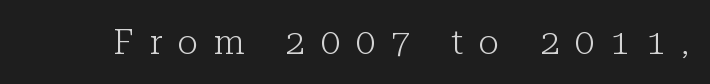
Q: Is the text bold? A: No.
Q: Is the text italic (slanted)? A: No, it is upright.
Q: Is the typeface a serif or a sans-serif typeface? A: Serif.
Q: Is the text underlined? A: No.
Q: Is the spacing between letters normal or unusually wide? A: Unusually wide.
Q: Width (condensed, normal, or wide)? A: Normal.
Q: Stroke contrast? A: Low.
Q: x-height? A: Medium.
Q: Monospaced? A: No.
